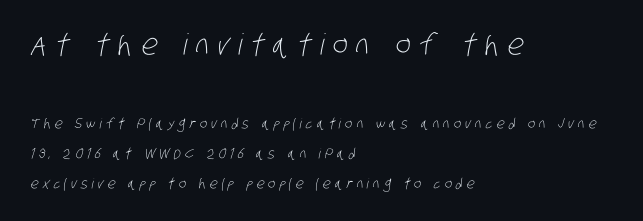
{"serif": "no", "bold": "no", "weight": "light", "width": "condensed", "stroke_contrast": "low", "x_height": "large", "monospaced": "no", "underline": "no", "align": "left", "line_spacing": "loose", "line_spacing_ratio": 2.15, "letter_spacing": "wide", "letter_spacing_em": 0.29, "larger_block": "first", "size_ratio": 2.07, "glyph_px": 29}
